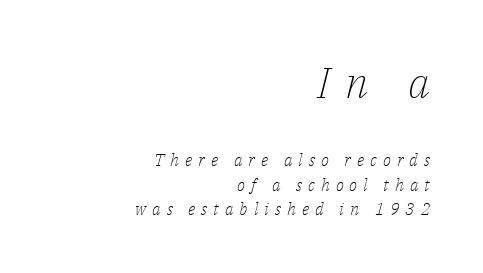
{"serif": "yes", "italic": "yes", "lean": "right", "slant_degrees": 14, "bold": "no", "weight": "light", "width": "normal", "stroke_contrast": "low", "x_height": "medium", "monospaced": "no", "underline": "no", "align": "right", "line_spacing": "normal", "line_spacing_ratio": 1.42, "letter_spacing": "wide", "letter_spacing_em": 0.35, "larger_block": "first", "size_ratio": 2.53, "glyph_px": 43}
